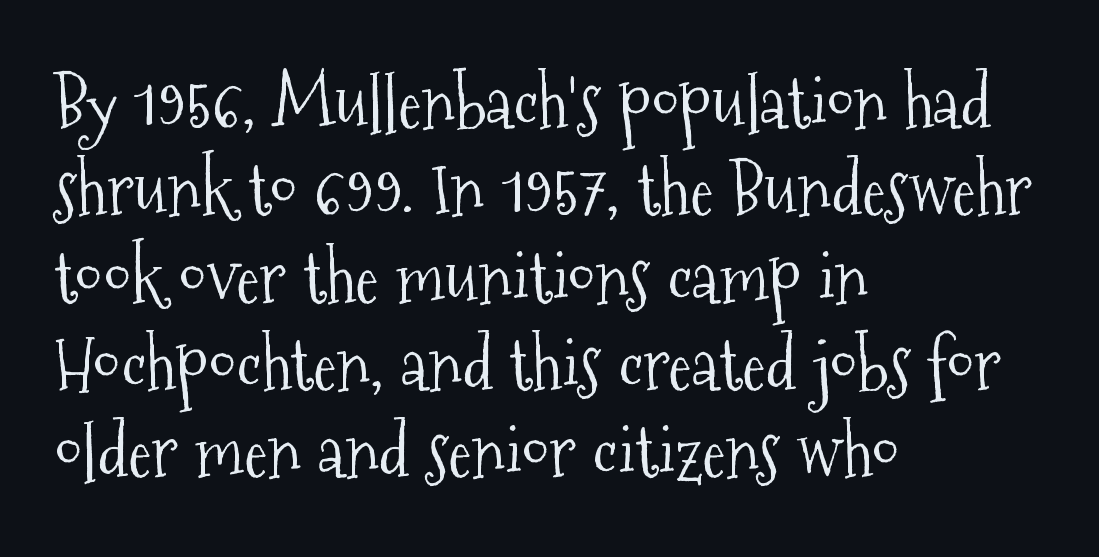
Q: Is the text bold? A: No.
Q: Is the text italic (slanted)? A: No, it is upright.
Q: Is the typeface a serif or a sans-serif typeface? A: Serif.
Q: Is the text underlined? A: No.
Q: How is the paragraph aligned? A: Left-aligned.
Q: Is the spacing between letters normal or unusually wide? A: Normal.
Q: Width (condensed, normal, or wide)? A: Condensed.
Q: Stroke contrast? A: Medium.
Q: x-height? A: Medium.
Q: Monospaced? A: No.
